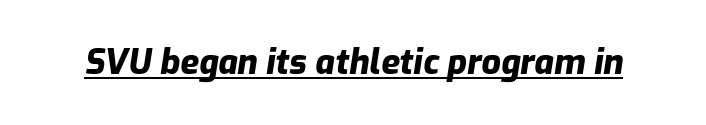
Nothing unusual about the tracking: characters are spaced as the font intends. The rendering uses natural spacing where letterforms have individual widths. Set as a true bold cut, around the 700 mark. It's the slanting kind of type. These characters rest on top of a visible drawn line.
